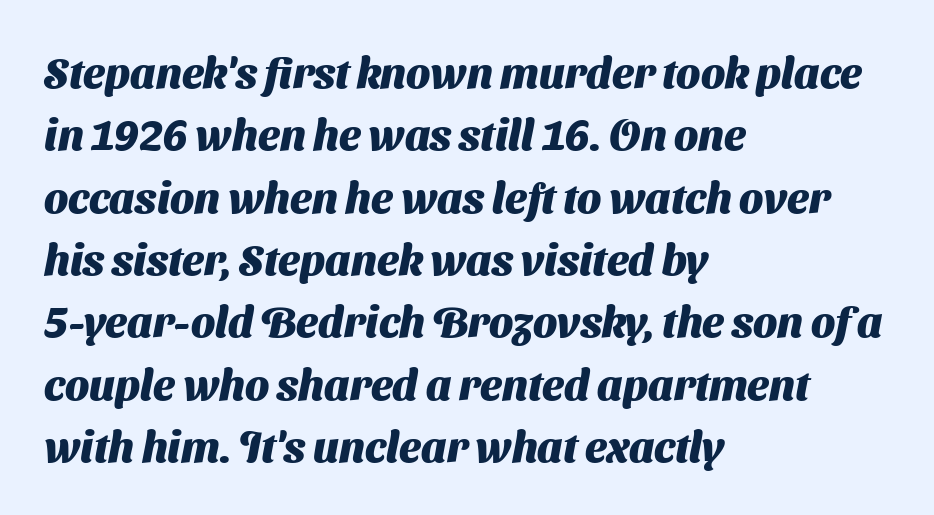
The image shows 43 px heavy sans-serif type; set left-aligned, normal line spacing (1.45x), normal letter spacing, not underlined; medium stroke contrast and a medium x-height.
